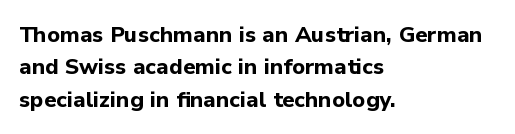
The image shows 22 px bold type, upright; set left-aligned, normal line spacing (1.47x), normal letter spacing, not underlined.
